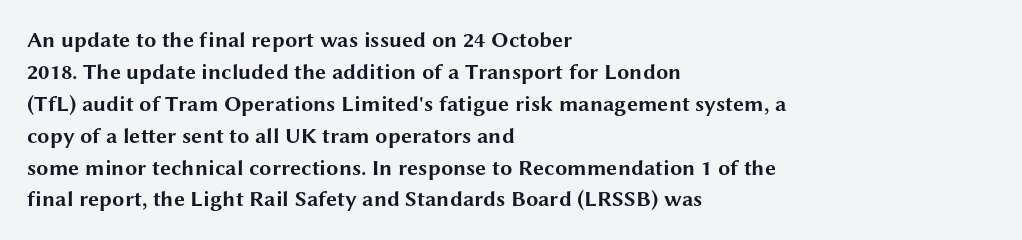
{"italic": "no", "bold": "yes", "underline": "no", "align": "left", "line_spacing": "normal", "line_spacing_ratio": 1.45, "letter_spacing": "normal", "letter_spacing_em": 0.0, "glyph_px": 22}
